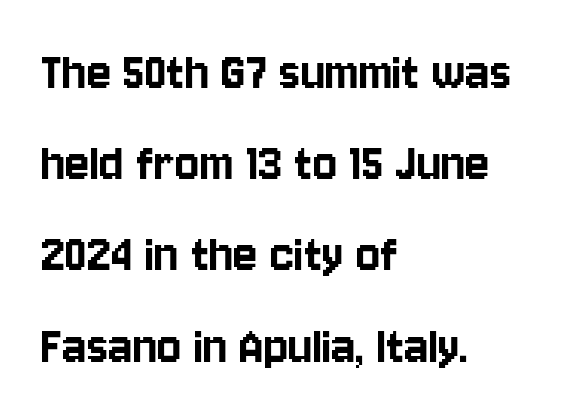
The image shows 57 px condensed sans-serif type, upright; set left-aligned, normal line spacing (1.6x), normal letter spacing, not underlined; low stroke contrast and a large x-height.
